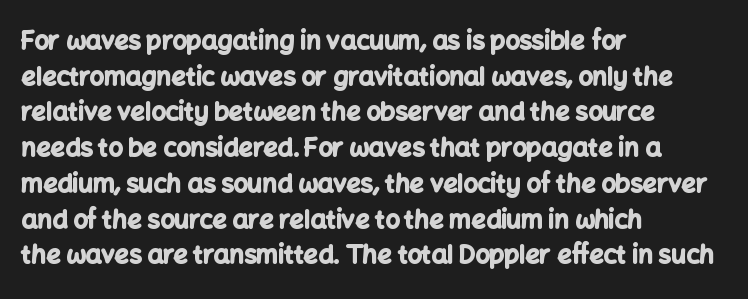
This rendering leaves character spacing at its baseline value. Any mark beneath the type? The region is blank. This is roman type, the default non-slanted kind. Pretty heavy lettering here — definitely bold. Notice how descenders clear the ascenders below comfortably — that's standard leading. All the whitespace from short lines collects on the right.
